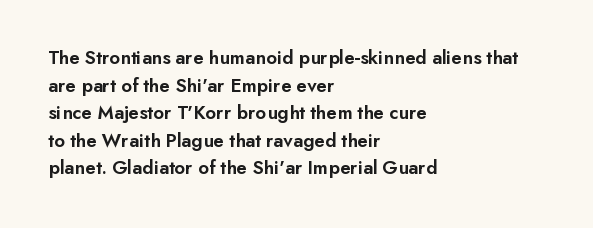
The image shows 20 px text type, upright; set left-aligned, normal line spacing (1.38x), normal letter spacing, not underlined.
